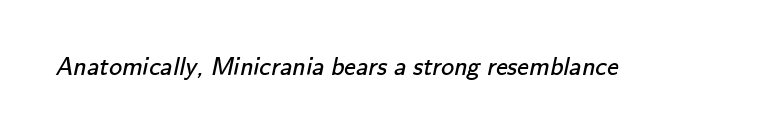
Q: Is the text bold? A: No.
Q: Is the text underlined? A: No.
Q: Is the spacing between letters normal or unusually wide? A: Normal.
